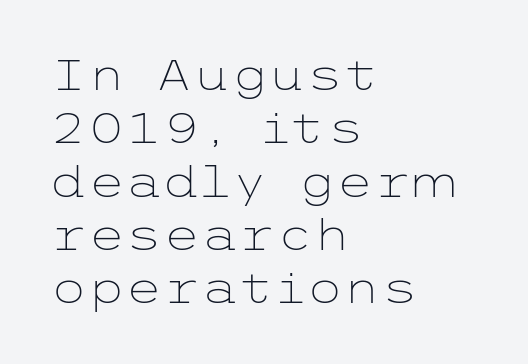
These lines stack with their left ends in a neat column. Caption: face not bold, strokes unweighted. The typography opts for an upright posture over an oblique one. Quick note: underline off.
